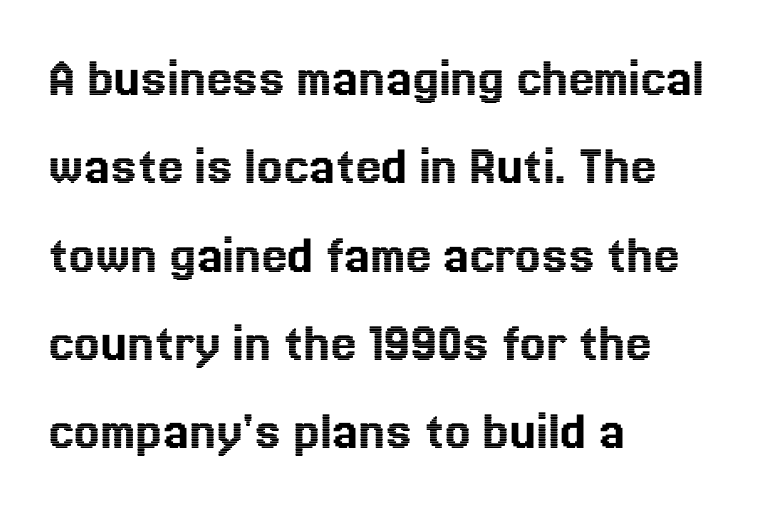
The image shows 57 px text type, upright; set left-aligned, normal line spacing (1.55x), normal letter spacing, not underlined; a medium x-height.
